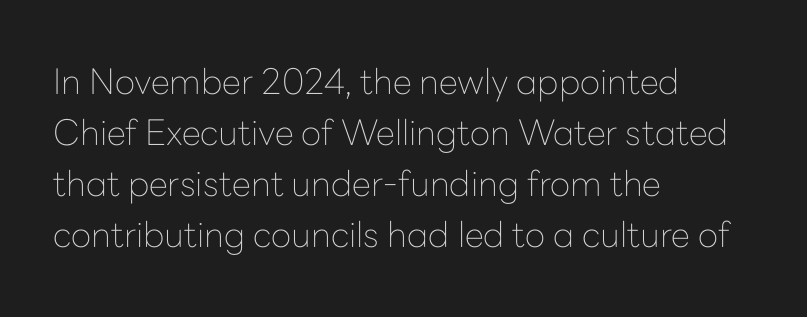
{"serif": "no", "italic": "no", "bold": "no", "weight": "thin", "width": "normal", "stroke_contrast": "low", "x_height": "medium", "monospaced": "no", "underline": "no", "align": "left", "line_spacing": "normal", "line_spacing_ratio": 1.46, "letter_spacing": "normal", "letter_spacing_em": 0.0, "glyph_px": 35}
